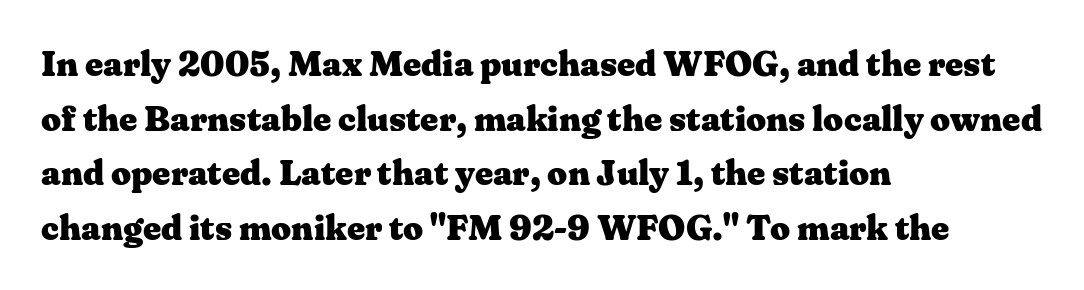
The rendering keeps characters at their native spacing. Compared with a centered layout, this one pins lines to the left instead. The strokes are fattened all the way to bold. Do the characters align in a grid? No, the font is proportional. These lines are composed in type with serifs.
